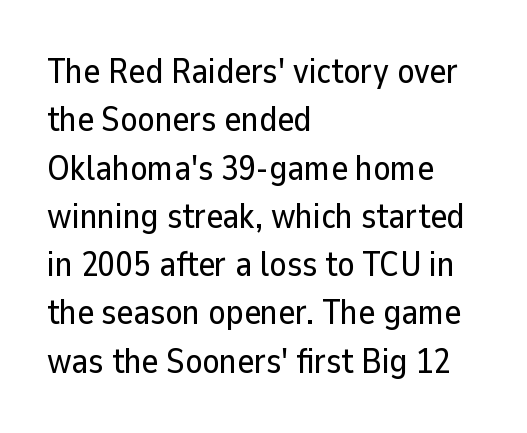
{"serif": "no", "italic": "no", "width": "normal", "stroke_contrast": "low", "x_height": "medium", "monospaced": "no", "underline": "no", "align": "left", "line_spacing": "normal", "line_spacing_ratio": 1.38, "letter_spacing": "normal", "letter_spacing_em": 0.0, "glyph_px": 35}
